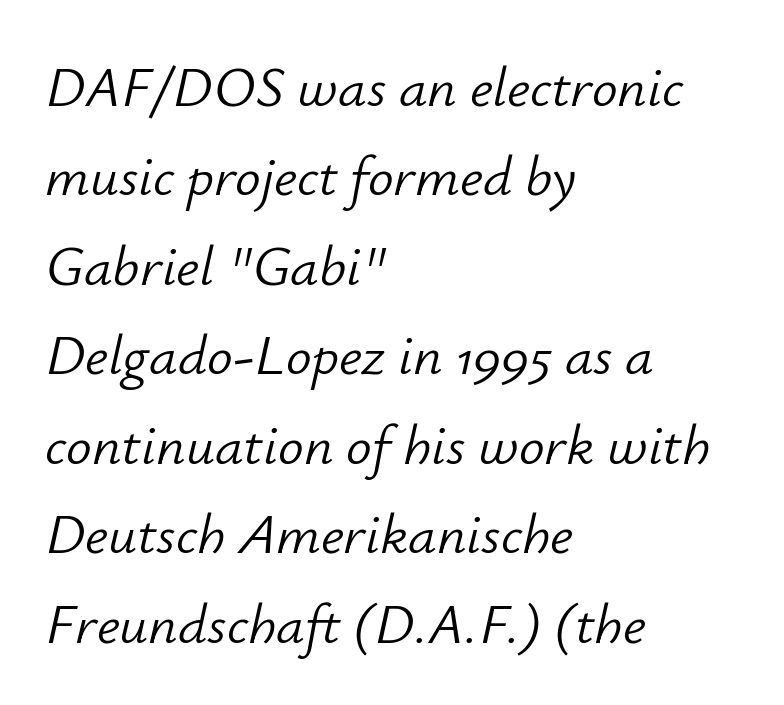
Q: Is the text bold? A: No.
Q: Is the text italic (slanted)? A: Yes, it leans right by about 12 degrees.
Q: Is the text underlined? A: No.
Q: How is the paragraph aligned? A: Left-aligned.
Q: Is the spacing between letters normal or unusually wide? A: Normal.
Q: Is the spacing between lines tight, normal or loose? A: Normal.
Q: Width (condensed, normal, or wide)? A: Normal.
Q: Stroke contrast? A: Low.
Q: x-height? A: Small.
Q: Monospaced? A: No.
